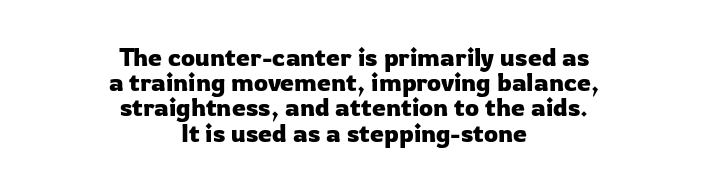
The image shows 25 px text type, upright; set centered, tight line spacing (1.01x), normal letter spacing, not underlined.
